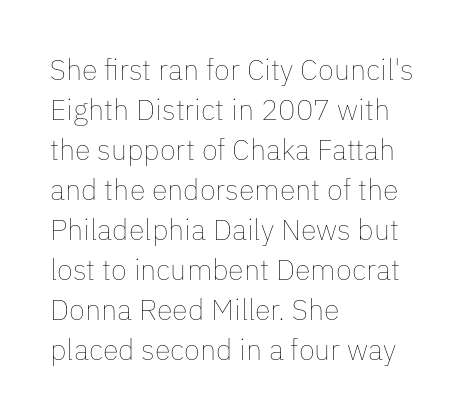
{"italic": "no", "bold": "no", "weight": "thin", "width": "normal", "stroke_contrast": "low", "x_height": "medium", "monospaced": "no", "underline": "no", "align": "left", "line_spacing": "normal", "line_spacing_ratio": 1.38, "letter_spacing": "normal", "letter_spacing_em": 0.0, "glyph_px": 29}
